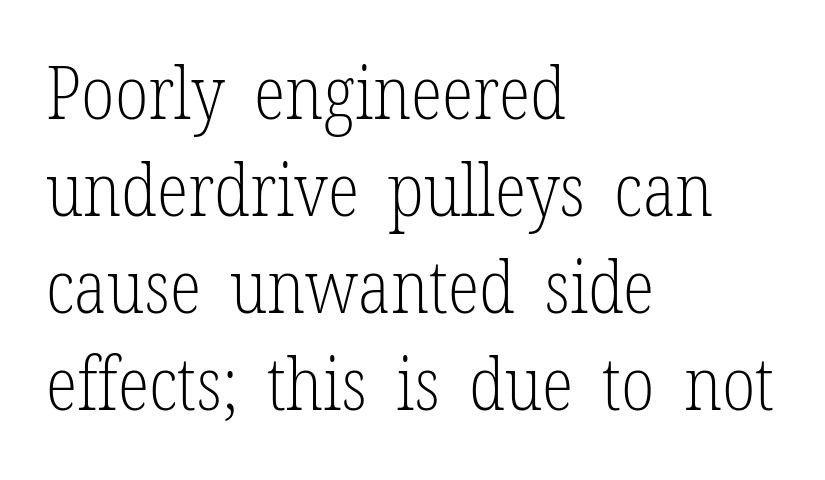
Q: Is the text bold? A: No.
Q: Is the text italic (slanted)? A: No, it is upright.
Q: Is the typeface a serif or a sans-serif typeface? A: Serif.
Q: Is the text underlined? A: No.
Q: How is the paragraph aligned? A: Left-aligned.
Q: Is the spacing between letters normal or unusually wide? A: Normal.
Q: Is the spacing between lines tight, normal or loose? A: Normal.
Q: Width (condensed, normal, or wide)? A: Condensed.
Q: Stroke contrast? A: Low.
Q: x-height? A: Medium.
Q: Monospaced? A: No.
